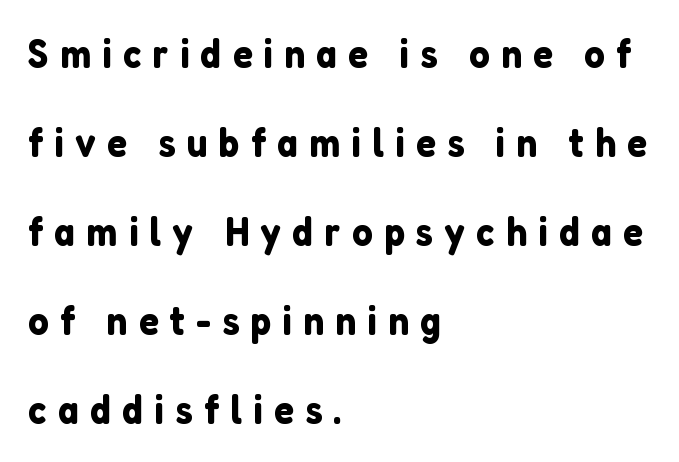
The image shows 41 px sans-serif type, upright; set left-aligned, loose line spacing (2.17x), unusually wide letter spacing (+0.27 em), not underlined; low stroke contrast and a medium x-height.
